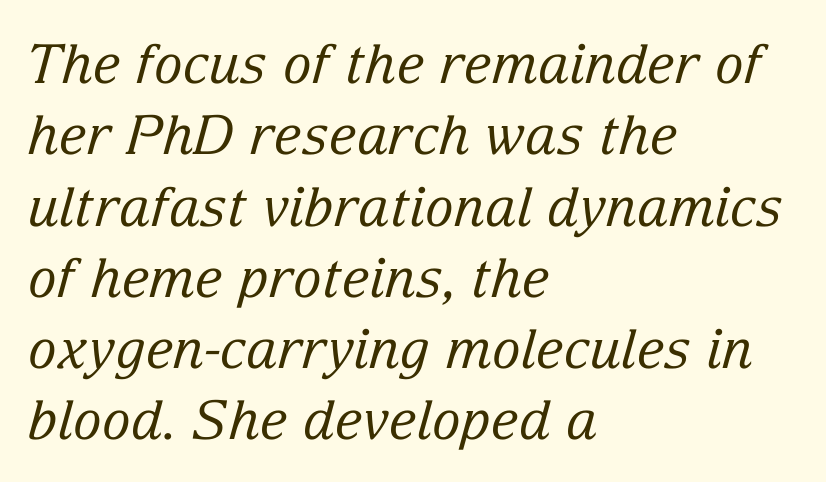
{"serif": "yes", "italic": "yes", "lean": "right", "slant_degrees": 15, "bold": "no", "weight": "regular", "width": "normal", "stroke_contrast": "low", "x_height": "medium", "monospaced": "no", "underline": "no", "align": "left", "line_spacing": "normal", "line_spacing_ratio": 1.32, "letter_spacing": "normal", "letter_spacing_em": 0.0, "glyph_px": 54}
